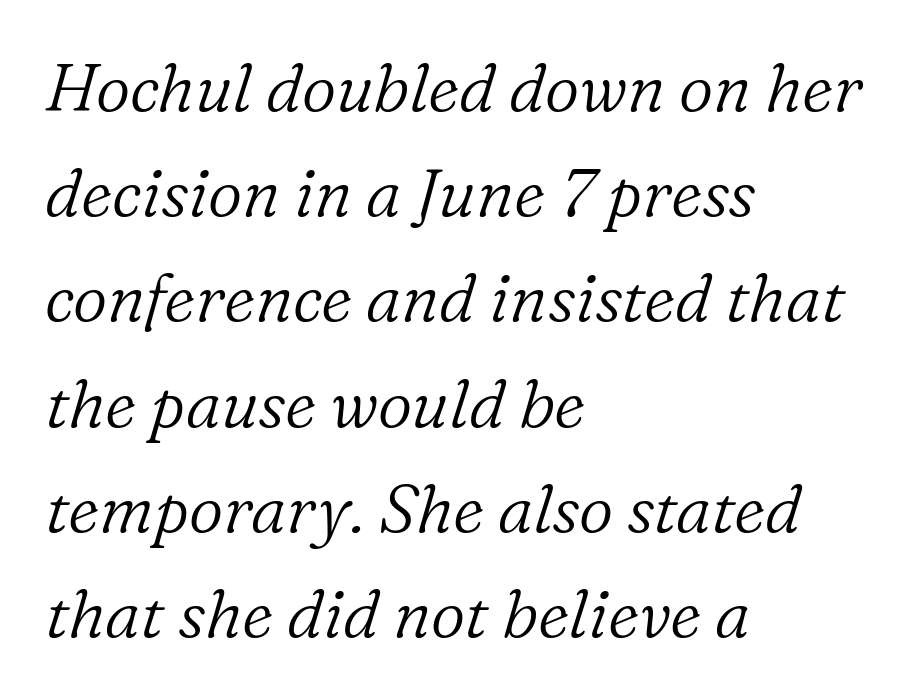
Q: Is the text bold? A: No.
Q: Is the text italic (slanted)? A: Yes, it leans right by about 16 degrees.
Q: Is the typeface a serif or a sans-serif typeface? A: Serif.
Q: Is the text underlined? A: No.
Q: How is the paragraph aligned? A: Left-aligned.
Q: Is the spacing between letters normal or unusually wide? A: Normal.
Q: Is the spacing between lines tight, normal or loose? A: Normal.
Q: Width (condensed, normal, or wide)? A: Normal.
Q: Stroke contrast? A: Low.
Q: x-height? A: Medium.
Q: Monospaced? A: No.
